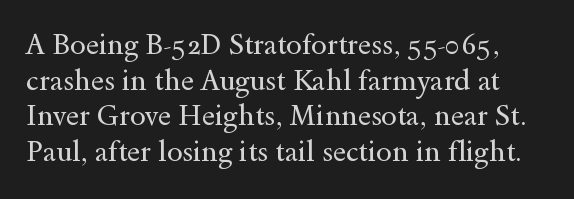
Q: Is the text bold? A: No.
Q: Is the text italic (slanted)? A: No, it is upright.
Q: Is the typeface a serif or a sans-serif typeface? A: Serif.
Q: Is the text underlined? A: No.
Q: Is the spacing between letters normal or unusually wide? A: Normal.
Q: Is the spacing between lines tight, normal or loose? A: Normal.
Q: Width (condensed, normal, or wide)? A: Wide.
Q: x-height? A: Small.
Q: Monospaced? A: No.
